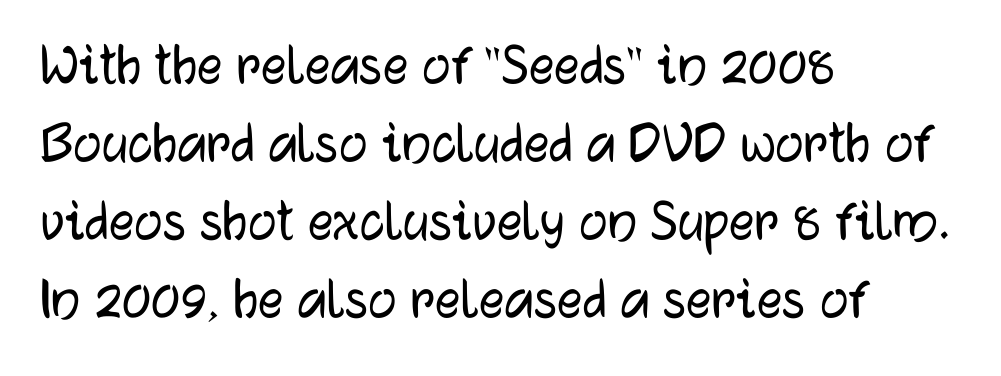
These lines are rendered in a variable-pitch font. The lines in this sample share a left origin and differ only in where they stop. Does the type have serifs? No, each stem ends abruptly. Observe the ordinary spacing: letters are neighbours, not strangers.
